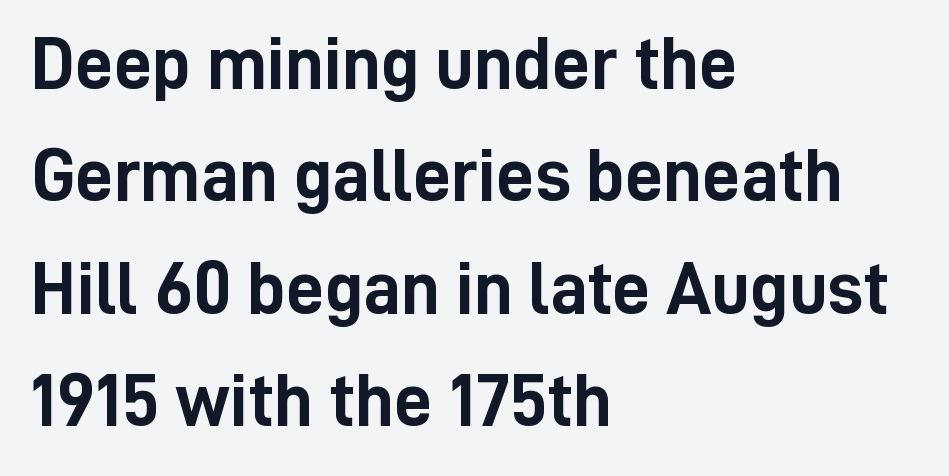
Q: Is the text bold? A: Yes.
Q: Is the text italic (slanted)? A: No, it is upright.
Q: Is the typeface a serif or a sans-serif typeface? A: Sans-serif.
Q: Is the text underlined? A: No.
Q: How is the paragraph aligned? A: Left-aligned.
Q: Is the spacing between letters normal or unusually wide? A: Normal.
Q: Is the spacing between lines tight, normal or loose? A: Normal.
Q: Width (condensed, normal, or wide)? A: Condensed.
Q: Stroke contrast? A: Low.
Q: x-height? A: Medium.
Q: Monospaced? A: No.
